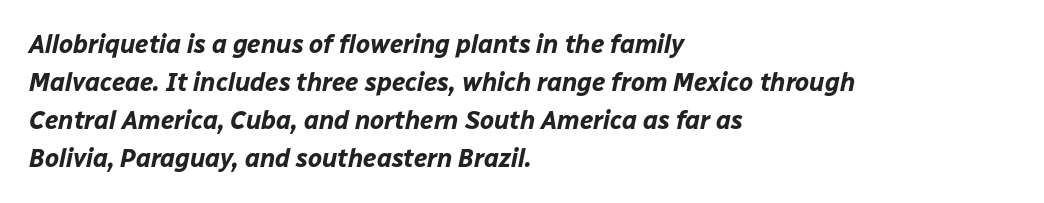
What stands out about the letter spacing? Nothing — it is the standard amount. The block of text has a typical density, with ordinary space between rows. Caption: bold face, heavy strokes. The specimen omits any rule beneath the text block's lines. Line starts are locked; line ends wander. Yep, that's italic — everything's leaning.
